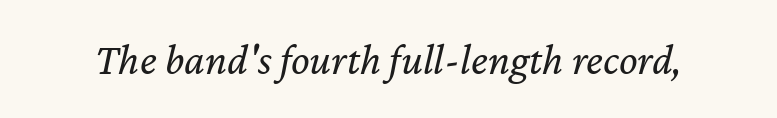
{"italic": "yes", "lean": "right", "slant_degrees": 12, "bold": "no", "weight": "regular", "width": "normal", "stroke_contrast": "low", "x_height": "medium", "monospaced": "no", "underline": "no", "letter_spacing": "normal", "letter_spacing_em": 0.0, "glyph_px": 44}
